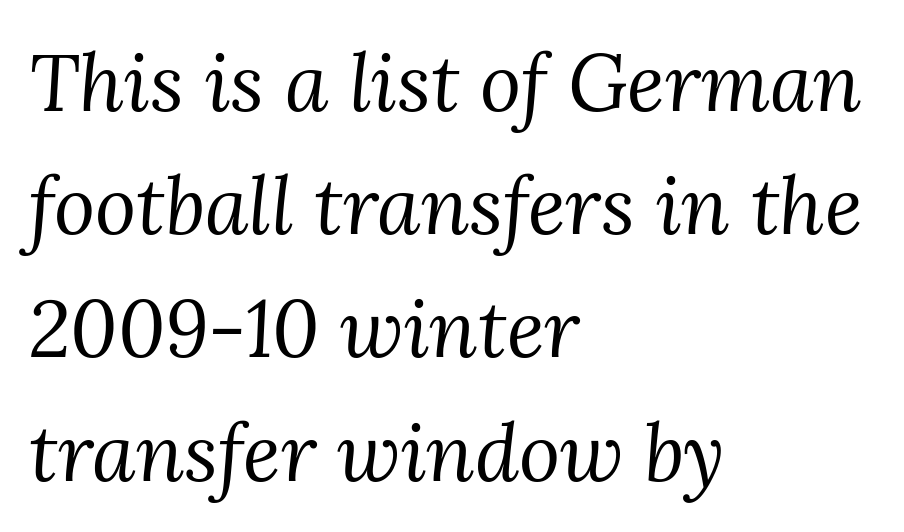
Q: Is the text bold? A: No.
Q: Is the text italic (slanted)? A: Yes, it leans right by about 3 degrees.
Q: Is the typeface a serif or a sans-serif typeface? A: Serif.
Q: Is the text underlined? A: No.
Q: How is the paragraph aligned? A: Left-aligned.
Q: Is the spacing between letters normal or unusually wide? A: Normal.
Q: Is the spacing between lines tight, normal or loose? A: Normal.
Q: Width (condensed, normal, or wide)? A: Normal.
Q: Stroke contrast? A: Medium.
Q: x-height? A: Medium.
Q: Monospaced? A: No.
